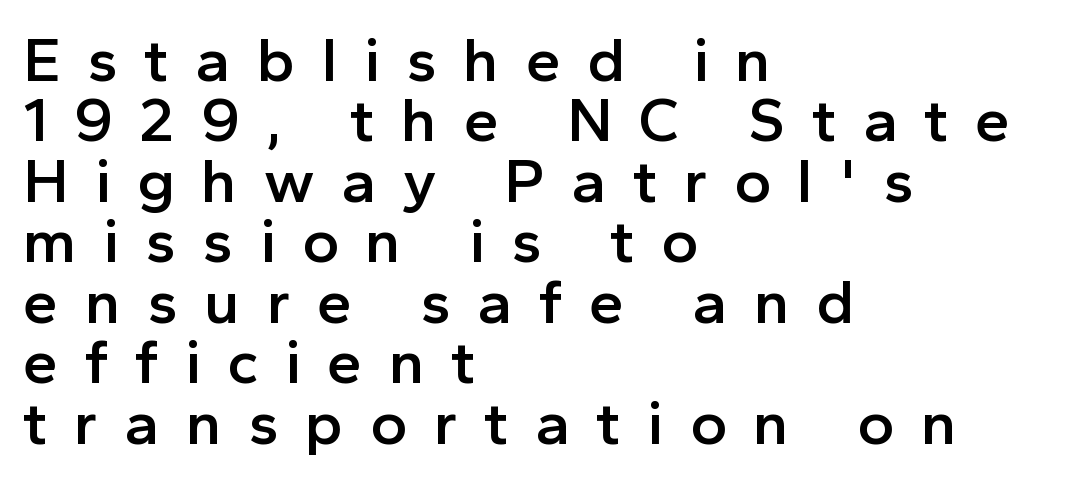
{"serif": "no", "italic": "no", "bold": "semi", "weight": "semibold", "width": "normal", "x_height": "medium", "monospaced": "no", "underline": "no", "align": "left", "line_spacing": "tight", "line_spacing_ratio": 0.96, "letter_spacing": "wide", "letter_spacing_em": 0.42, "glyph_px": 63}
